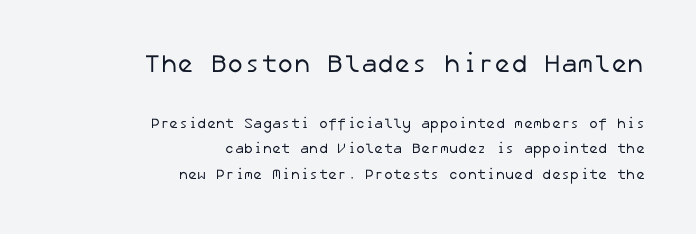
Q: Is the text bold? A: No.
Q: Is the text underlined? A: No.
Q: How is the paragraph aligned? A: Right-aligned.
Q: Is the spacing between letters normal or unusually wide? A: Normal.
Q: Which block of text is set in a larger size, the first (top) or the second (bottom)? A: The first (top) one.
